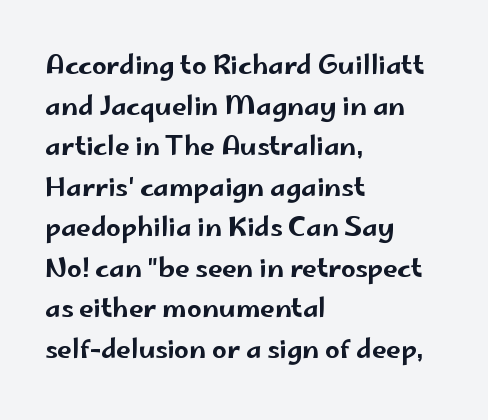
The image shows 26 px text type, upright; set left-aligned, normal line spacing (1.56x), normal letter spacing, not underlined.
